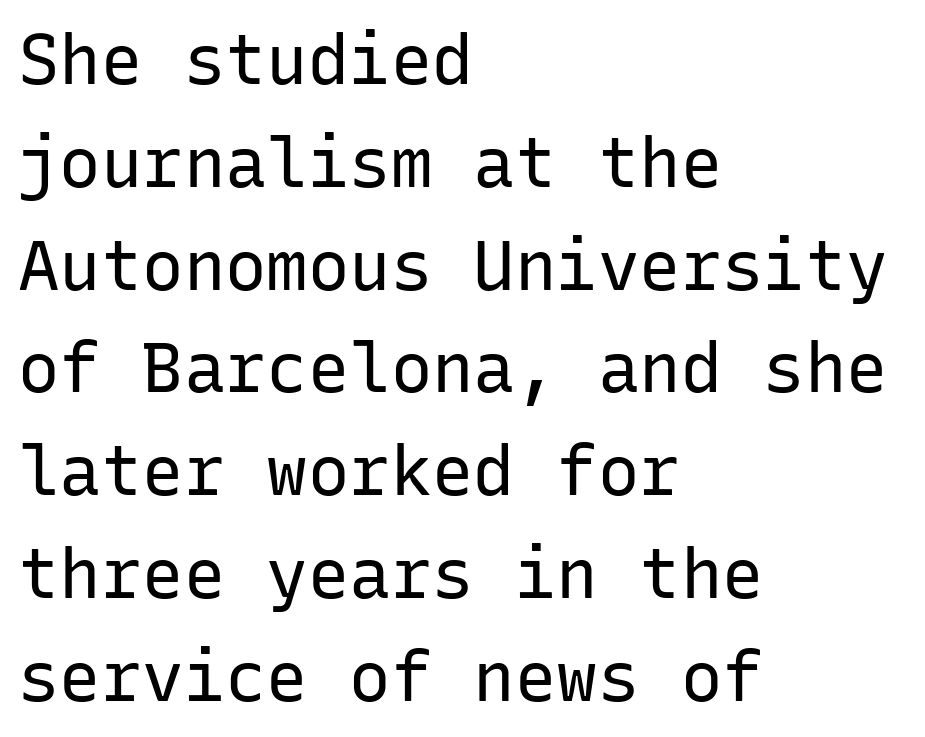
Q: Is the text bold? A: No.
Q: Is the text italic (slanted)? A: No, it is upright.
Q: Is the typeface a serif or a sans-serif typeface? A: Sans-serif.
Q: Is the text underlined? A: No.
Q: How is the paragraph aligned? A: Left-aligned.
Q: Is the spacing between letters normal or unusually wide? A: Normal.
Q: Is the spacing between lines tight, normal or loose? A: Normal.
Q: Width (condensed, normal, or wide)? A: Normal.
Q: Stroke contrast? A: Low.
Q: x-height? A: Medium.
Q: Monospaced? A: Yes.
